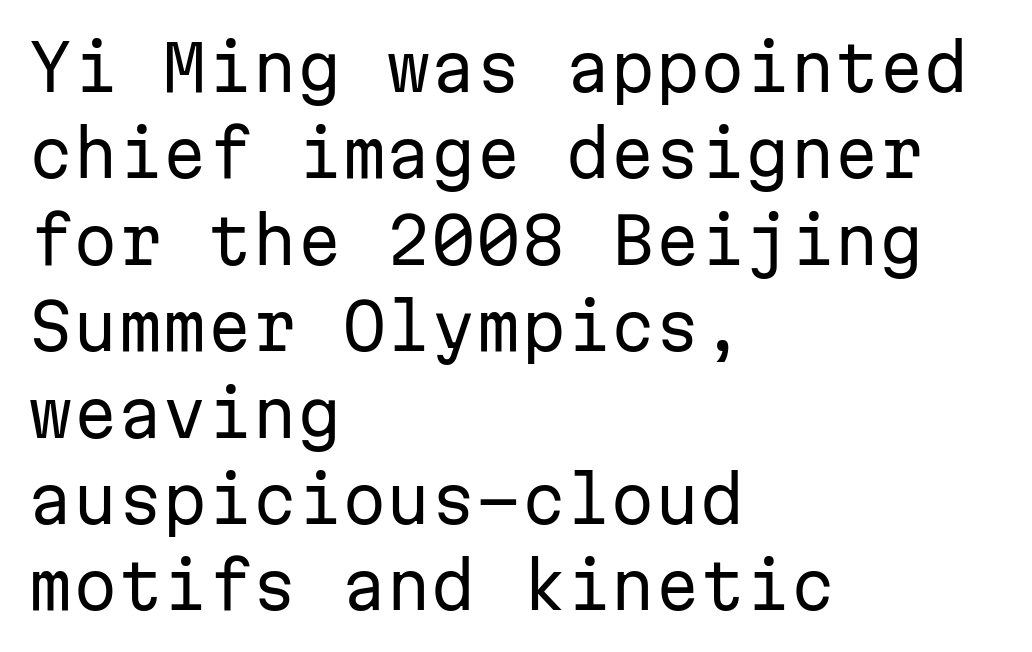
A typesetter would label this face a sans. Quick note: underline off. Line starts are locked; line ends wander. Every character here occupies the same horizontal width, giving the sample a typewriter-like rhythm.
